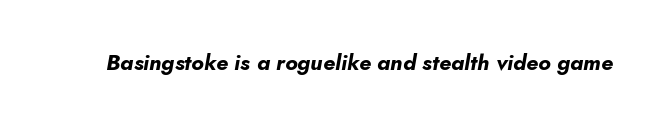
Short note: letters normally spaced. Italic: yes, the glyphs are oblique. Beneath every word, the page is bare. Compared with an ordinary text face, these strokes are far heavier — a full bold.
